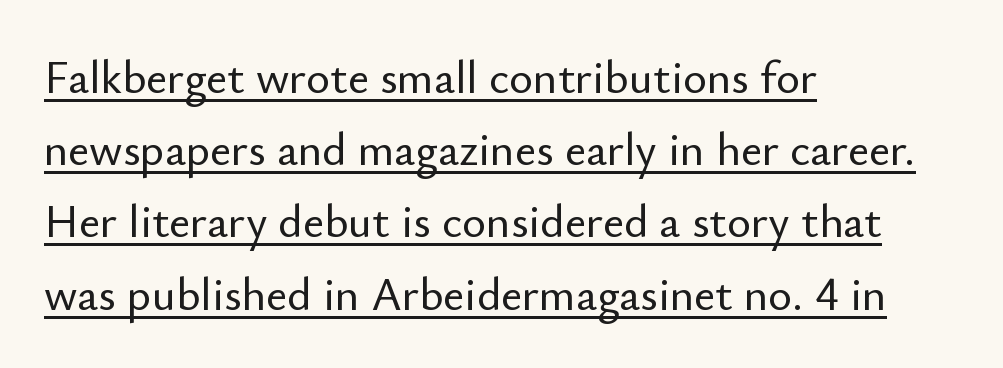
The image shows 46 px sans-serif type, upright; set left-aligned, normal line spacing (1.57x), normal letter spacing, underlined; low stroke contrast and a small x-height.
